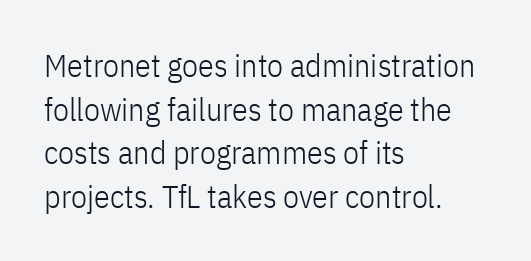
Q: Is the text bold? A: No.
Q: Is the text italic (slanted)? A: No, it is upright.
Q: Is the typeface a serif or a sans-serif typeface? A: Sans-serif.
Q: Is the text underlined? A: No.
Q: How is the paragraph aligned? A: Left-aligned.
Q: Is the spacing between letters normal or unusually wide? A: Normal.
Q: Is the spacing between lines tight, normal or loose? A: Normal.
Q: Width (condensed, normal, or wide)? A: Condensed.
Q: Stroke contrast? A: Low.
Q: x-height? A: Medium.
Q: Monospaced? A: No.
